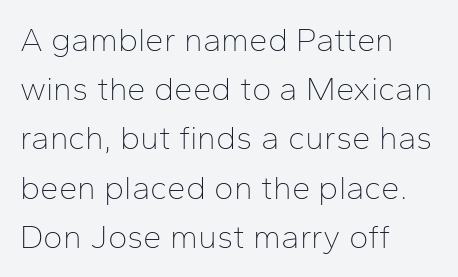
The image shows 33 px thin sans-serif type, upright; set left-aligned, normal line spacing (1.49x), normal letter spacing, not underlined; low stroke contrast and a medium x-height.
